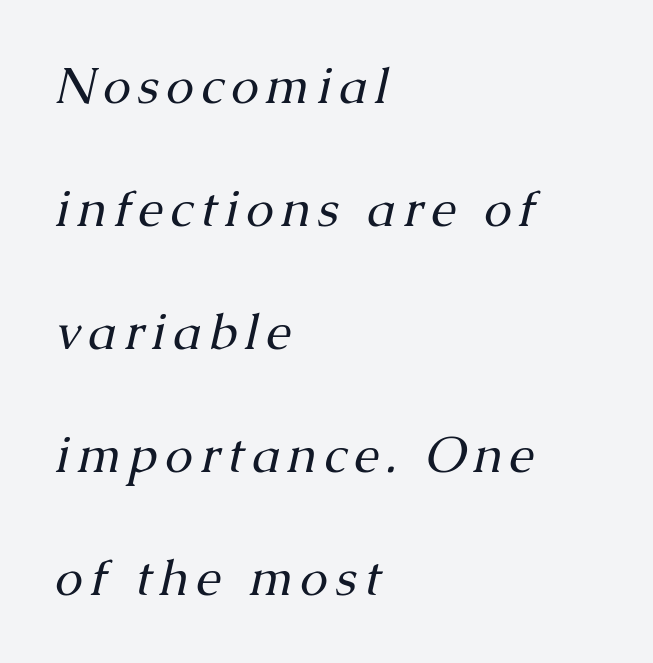
Q: Is the text bold? A: No.
Q: Is the text italic (slanted)? A: Yes, it leans right by about 13 degrees.
Q: Is the typeface a serif or a sans-serif typeface? A: Serif.
Q: Is the text underlined? A: No.
Q: How is the paragraph aligned? A: Left-aligned.
Q: Is the spacing between lines tight, normal or loose? A: Loose.
Q: Width (condensed, normal, or wide)? A: Normal.
Q: Stroke contrast? A: Medium.
Q: x-height? A: Medium.
Q: Monospaced? A: No.
